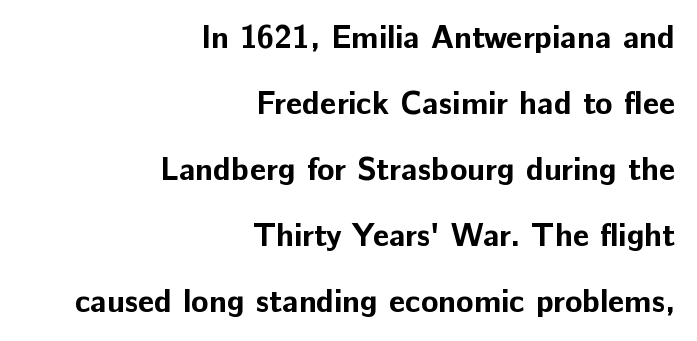
Leading: increased. Vertical strokes here are truly vertical. The typesetting leans heavy: a genuine bold. Words appear dense and cohesive because spacing is normal.
